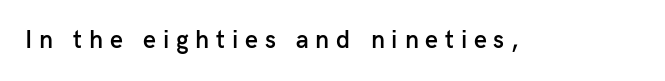
Q: Is the text bold? A: Semi-bold.
Q: Is the text italic (slanted)? A: No, it is upright.
Q: Is the text underlined? A: No.
Q: Is the spacing between letters normal or unusually wide? A: Unusually wide.
